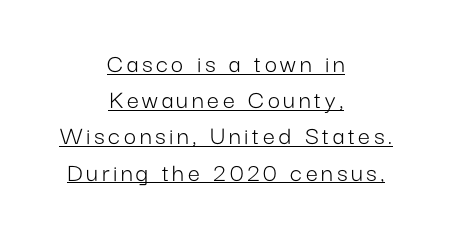
The image shows 27 px text type, upright; set centered, normal line spacing (1.34x), underlined.
